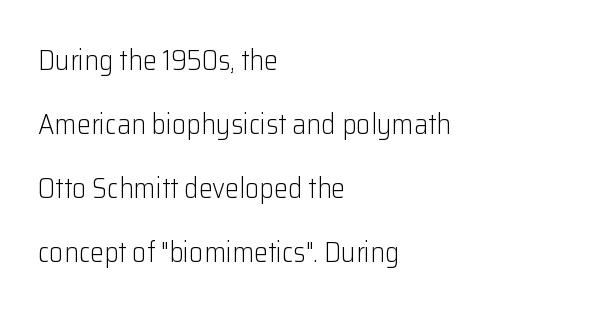
{"serif": "no", "italic": "no", "bold": "no", "weight": "light", "width": "normal", "stroke_contrast": "low", "x_height": "medium", "monospaced": "no", "underline": "no", "align": "left", "line_spacing": "loose", "line_spacing_ratio": 2.29, "letter_spacing": "normal", "letter_spacing_em": 0.0, "glyph_px": 28}
